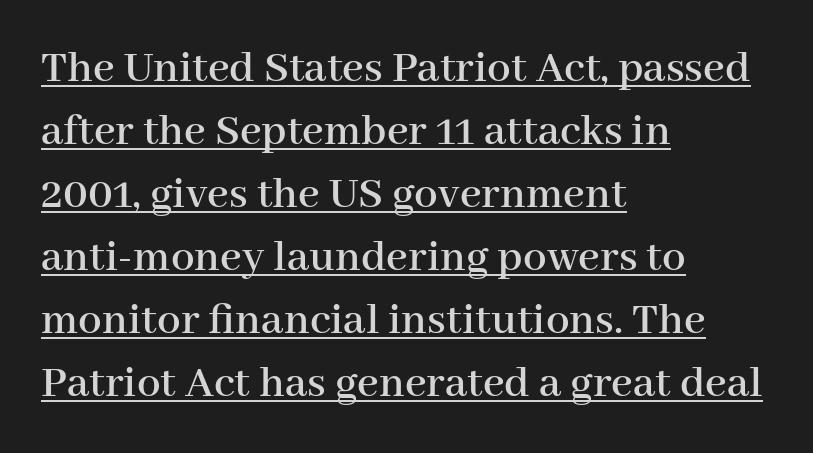
Q: Is the text italic (slanted)? A: No, it is upright.
Q: Is the typeface a serif or a sans-serif typeface? A: Serif.
Q: Is the text underlined? A: Yes.
Q: How is the paragraph aligned? A: Left-aligned.
Q: Is the spacing between letters normal or unusually wide? A: Normal.
Q: Is the spacing between lines tight, normal or loose? A: Normal.
Q: Width (condensed, normal, or wide)? A: Normal.
Q: Stroke contrast? A: High.
Q: x-height? A: Medium.
Q: Monospaced? A: No.
